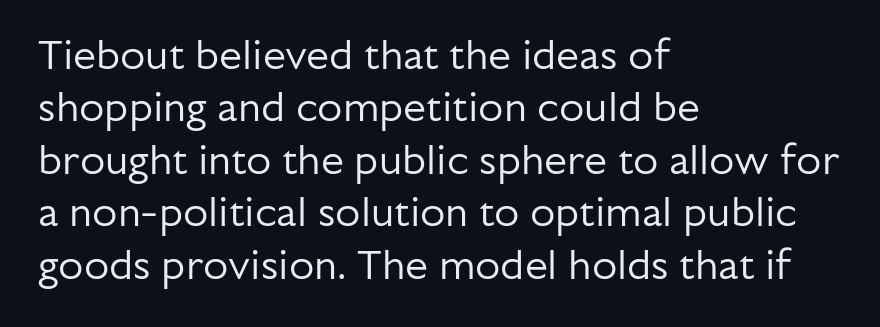
Q: Is the text bold? A: No.
Q: Is the text italic (slanted)? A: No, it is upright.
Q: Is the typeface a serif or a sans-serif typeface? A: Sans-serif.
Q: Is the text underlined? A: No.
Q: How is the paragraph aligned? A: Left-aligned.
Q: Is the spacing between letters normal or unusually wide? A: Normal.
Q: Is the spacing between lines tight, normal or loose? A: Normal.
Q: Width (condensed, normal, or wide)? A: Normal.
Q: Stroke contrast? A: Low.
Q: x-height? A: Medium.
Q: Monospaced? A: No.
